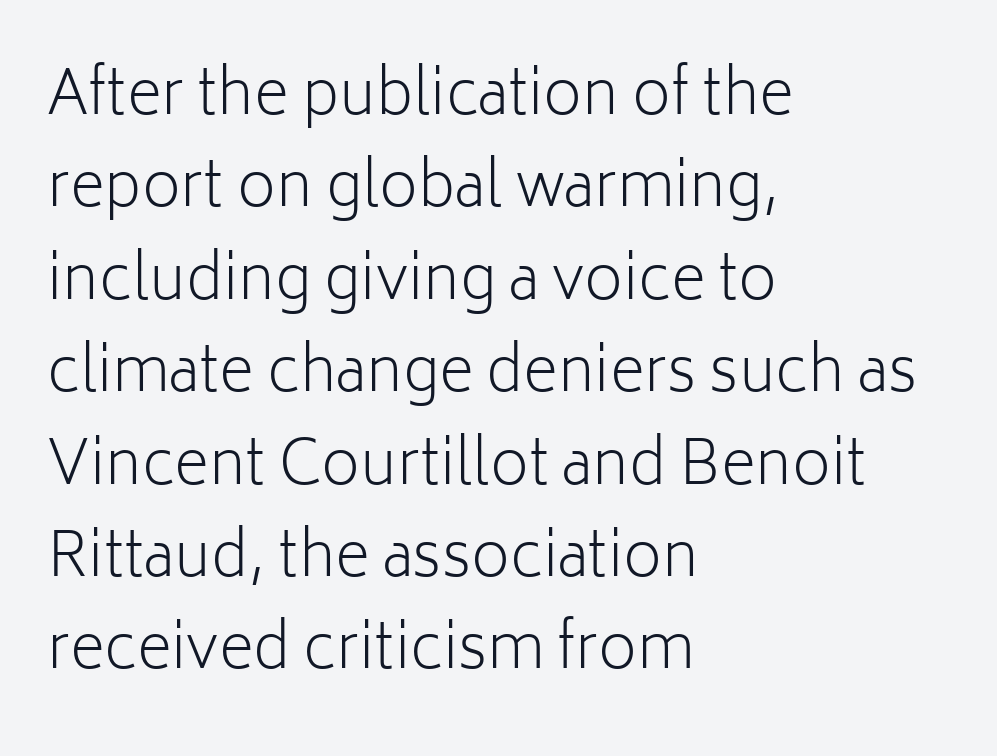
A classic flush-left, rag-right setting is used for this passage. Heft: none added — not bold. A normal amount of white space separates one row of letters from the next. This is the regular roman posture of the typeface.
